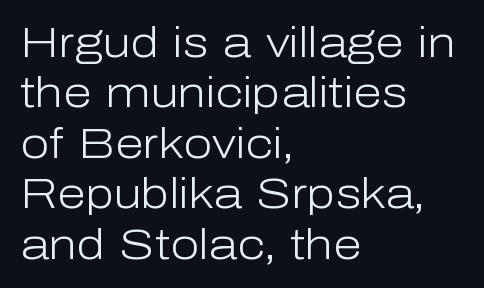
No heavy texture on the line: the type isn't bold. Spacing verdict: proportional, widths tailored to each character. Default kerning and tracking; the words read as compact shapes. Style check: upright. Stroke terminals: plain, sans-serif. Glance below the letters and you will spot only blank space.
